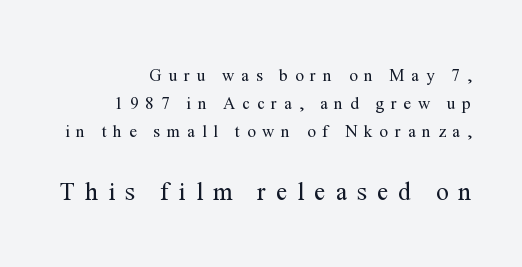
{"italic": "no", "bold": "no", "underline": "no", "align": "right", "line_spacing": "normal", "line_spacing_ratio": 1.66, "letter_spacing": "wide", "letter_spacing_em": 0.41, "larger_block": "second", "size_ratio": 1.47, "glyph_px": 25}
